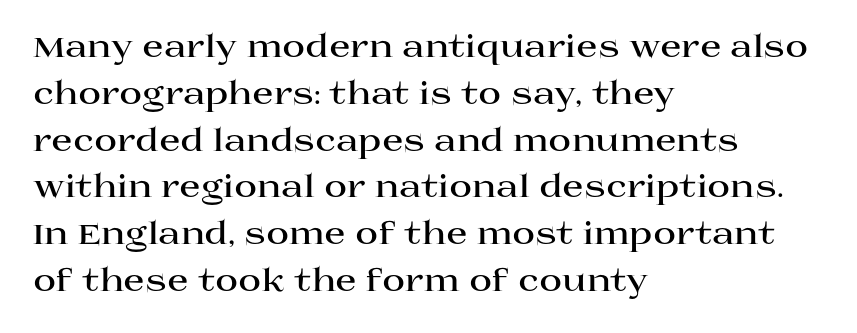
The sample has been set heavy, in full bold. These lines were composed using upright roman letters. The rendering keeps characters at their native spacing. A classic flush-left, rag-right setting is used for this passage. Here the designer chose a conventional face with non-uniform glyph widths. Look at the bottom of the vertical strokes: they flare into serifs here.
